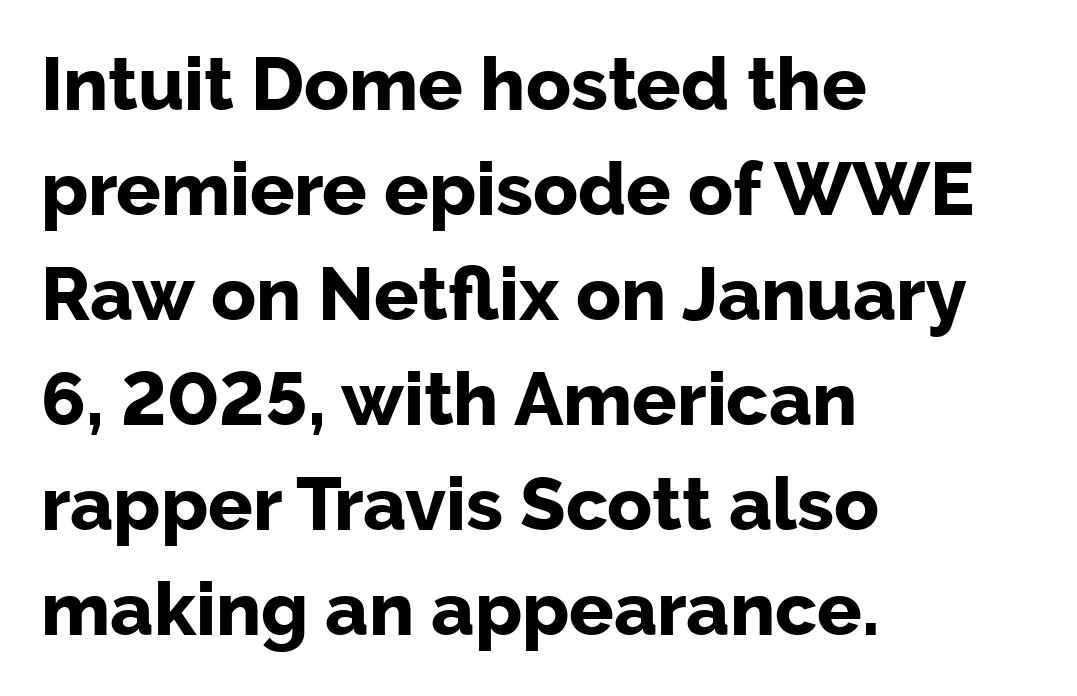
When letters stand straight like this, we call the style roman or upright. On the weight axis this lands at bold, roughly 700. The rendering keeps characters at their native spacing. Here the designer chose a conventional face with non-uniform glyph widths.
